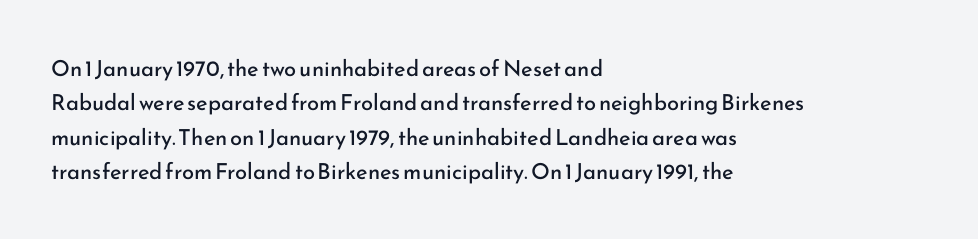
{"italic": "no", "bold": "no", "underline": "no", "align": "left", "line_spacing": "normal", "line_spacing_ratio": 1.56, "letter_spacing": "normal", "letter_spacing_em": 0.0, "glyph_px": 22}
